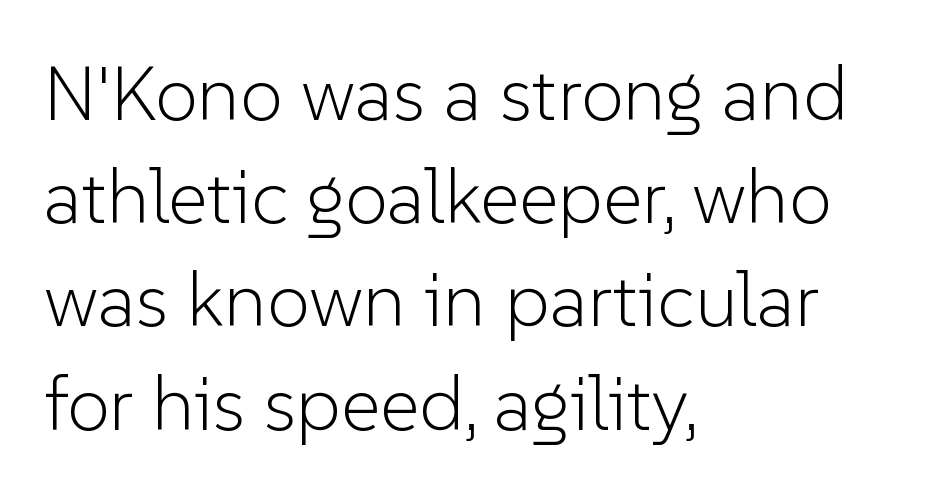
Q: Is the text bold? A: No.
Q: Is the text italic (slanted)? A: No, it is upright.
Q: Is the typeface a serif or a sans-serif typeface? A: Sans-serif.
Q: Is the text underlined? A: No.
Q: How is the paragraph aligned? A: Left-aligned.
Q: Is the spacing between letters normal or unusually wide? A: Normal.
Q: Is the spacing between lines tight, normal or loose? A: Normal.
Q: Width (condensed, normal, or wide)? A: Normal.
Q: Stroke contrast? A: Low.
Q: x-height? A: Medium.
Q: Monospaced? A: No.
